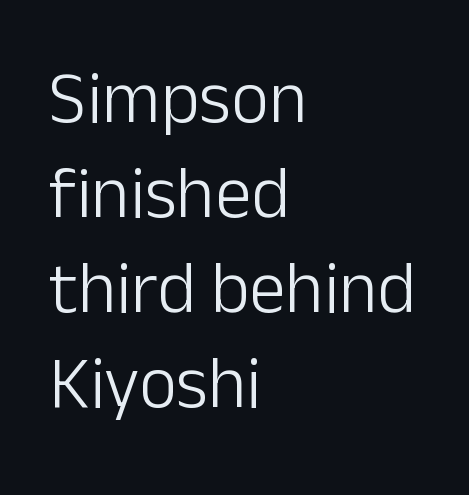
The image shows 73 px light sans-serif type, upright; set left-aligned, normal line spacing (1.3x), normal letter spacing, not underlined; low stroke contrast and a medium x-height.
